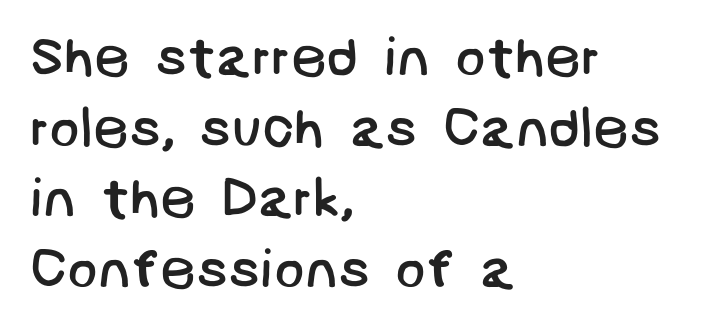
Q: Is the text bold? A: No.
Q: Is the typeface a serif or a sans-serif typeface? A: Sans-serif.
Q: Is the text underlined? A: No.
Q: How is the paragraph aligned? A: Left-aligned.
Q: Is the spacing between letters normal or unusually wide? A: Normal.
Q: Is the spacing between lines tight, normal or loose? A: Normal.
Q: Width (condensed, normal, or wide)? A: Normal.
Q: Stroke contrast? A: Low.
Q: x-height? A: Large.
